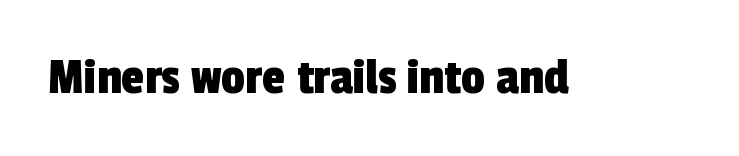
The text was rendered using a sans face with plain stroke endings. Proportional: the letters do not fall into vertical columns. Here the glyphs are tracked normally, forming tight word shapes. The passage shown is not underscored anywhere.
